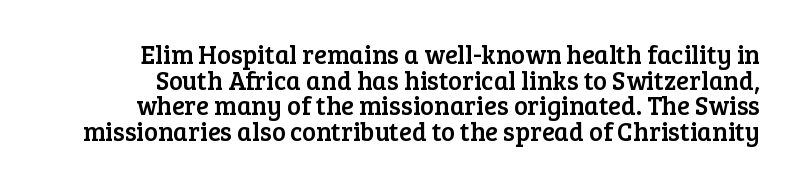
The image shows 26 px text type, upright; set tight line spacing (0.99x), normal letter spacing, not underlined.
